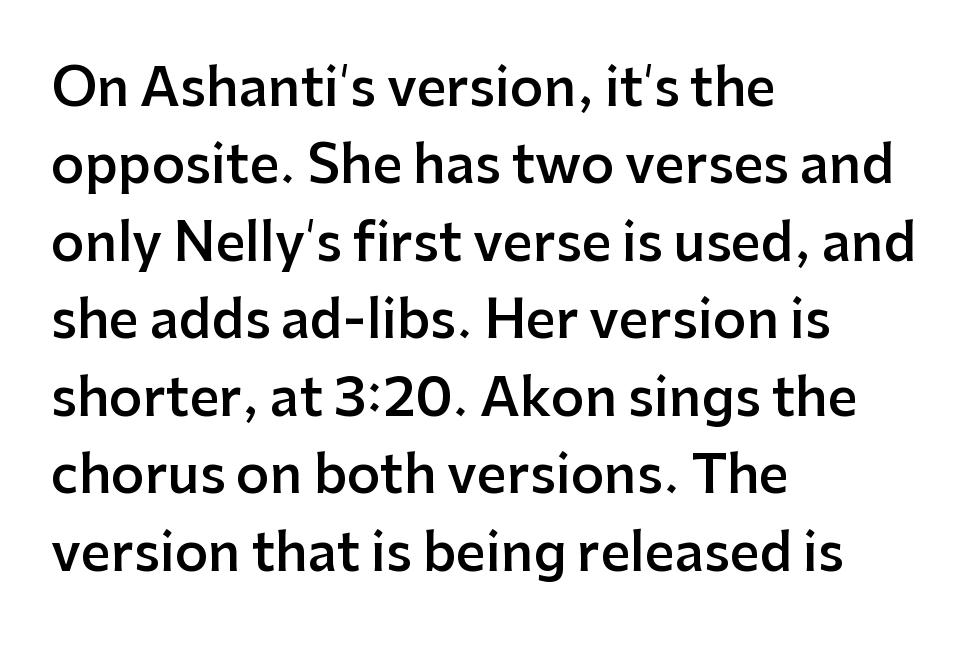
The image shows 52 px semibold sans-serif type, upright; set left-aligned, normal line spacing (1.49x), normal letter spacing, not underlined; low stroke contrast and a medium x-height.
